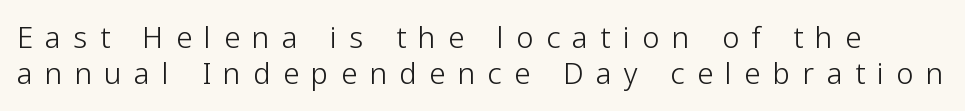
{"serif": "no", "italic": "no", "bold": "no", "weight": "light", "width": "normal", "stroke_contrast": "low", "x_height": "medium", "monospaced": "no", "underline": "no", "line_spacing": "normal", "line_spacing_ratio": 1.25, "letter_spacing": "wide", "letter_spacing_em": 0.43, "glyph_px": 29}
